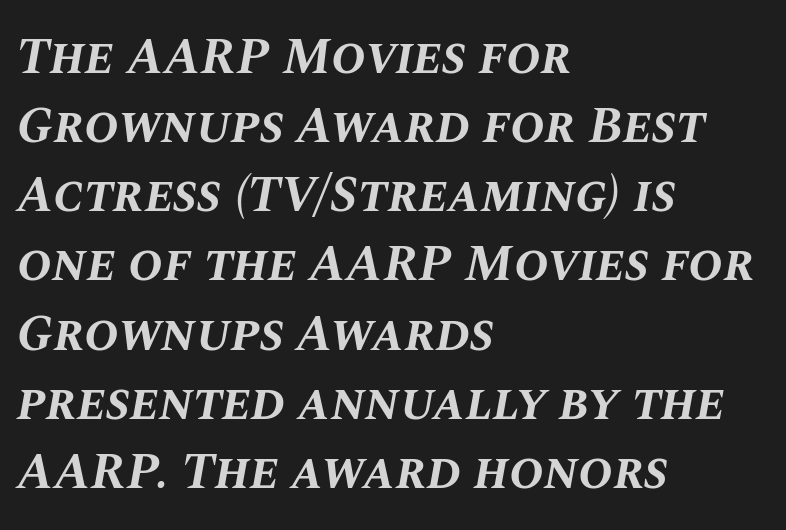
{"italic": "yes", "lean": "right", "slant_degrees": 10, "bold": "yes", "weight": "bold", "width": "normal", "stroke_contrast": "medium", "x_height": "large", "monospaced": "no", "underline": "no", "align": "left", "line_spacing": "normal", "line_spacing_ratio": 1.33, "letter_spacing": "normal", "letter_spacing_em": 0.0, "glyph_px": 52}
